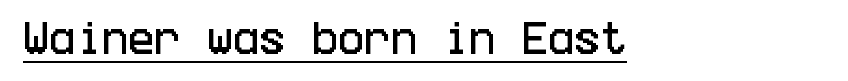
{"serif": "no", "italic": "no", "width": "condensed", "stroke_contrast": "low", "x_height": "large", "underline": "yes", "letter_spacing": "normal", "letter_spacing_em": 0.0, "glyph_px": 35}
